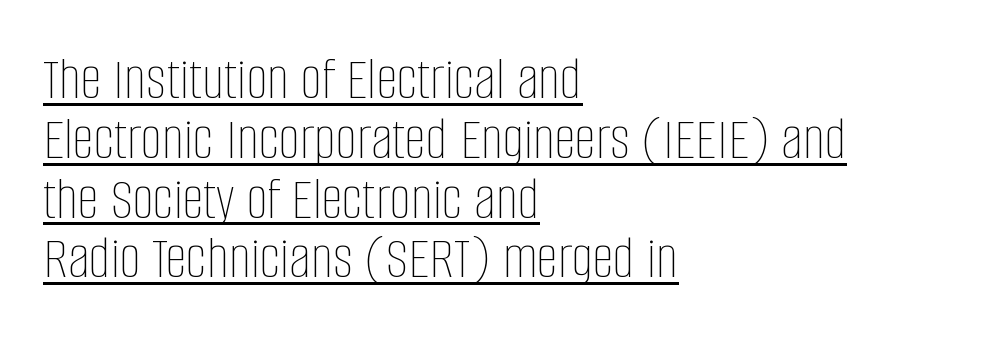
The image shows 61 px thin, condensed type, upright; set left-aligned, tight line spacing (0.98x), normal letter spacing, underlined; low stroke contrast and a large x-height.
